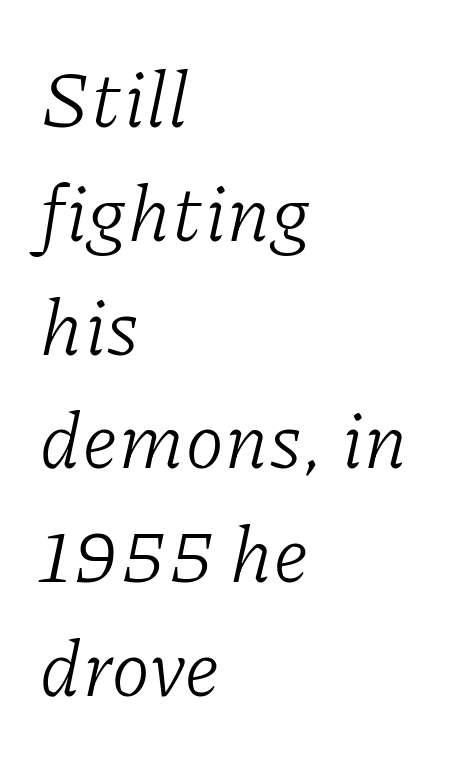
The passage shown leans; its letterforms are oblique. Stem width sits at or under what a default text font uses. Stroke terminals: seriffed. Glyph-to-glyph distance matches everyday printed text. The passage shown stacks its lines at a standard gap. The space directly below the letters is spotless.
